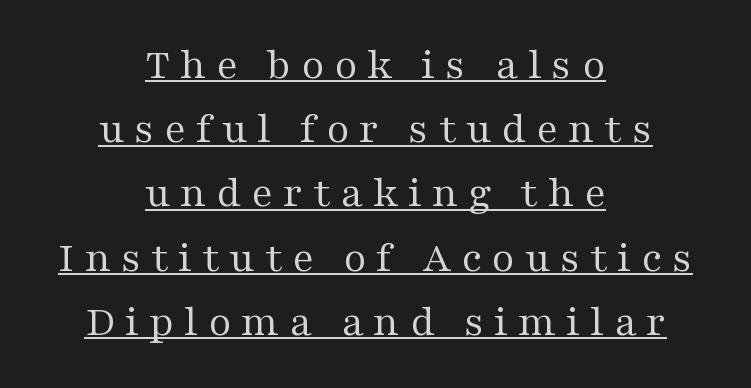
Look at the tracking — it's clearly loosened, letters drifting apart. Teacher's note: observe the equal gaps on both sides — that is centered alignment. Proportional: the letters do not fall into vertical columns. The text was rendered using a seriffed face with decorative stroke endings. Upright lettering throughout. Weight: regular or lighter.
